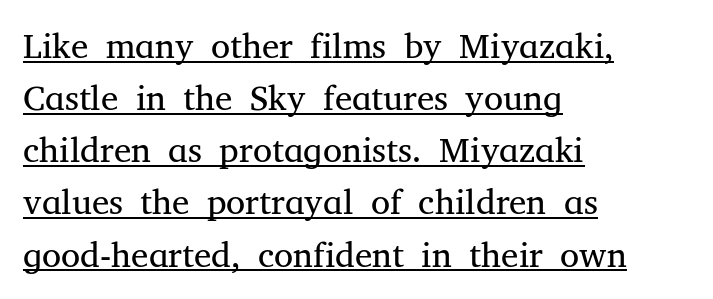
{"serif": "yes", "italic": "no", "bold": "no", "weight": "regular", "width": "normal", "stroke_contrast": "medium", "x_height": "medium", "monospaced": "no", "underline": "yes", "align": "left", "line_spacing": "normal", "line_spacing_ratio": 1.49, "letter_spacing": "normal", "letter_spacing_em": 0.0, "glyph_px": 35}
